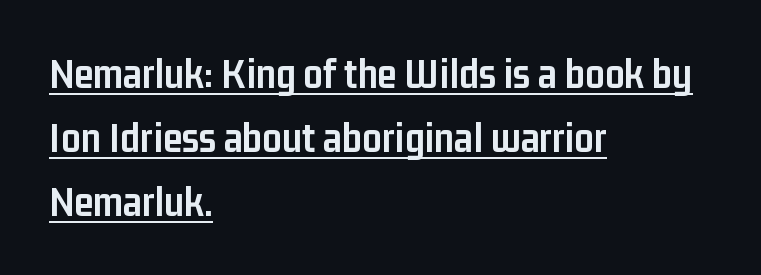
Each word holds together tightly as a unit, with standard inter-letter gaps. The lines are quadded left. Quick note: not italic, upright. The rendering uses a bold face; every stroke is thick and dark. Looks like regular typesetting: each glyph gets only the width it needs. The typeface chosen for these lines omits serifs.
